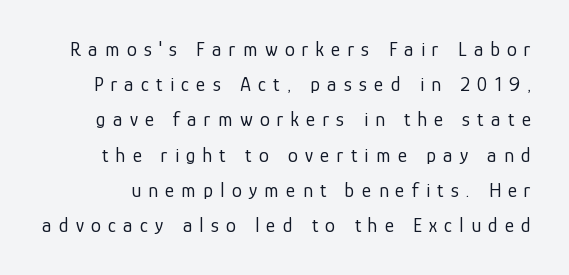
Q: Is the text bold? A: No.
Q: Is the text italic (slanted)? A: No, it is upright.
Q: Is the text underlined? A: No.
Q: Is the spacing between letters normal or unusually wide? A: Unusually wide.
